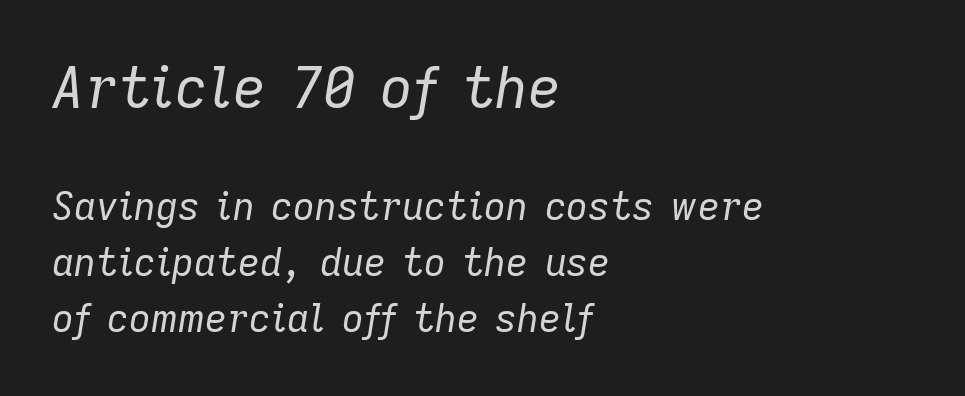
The image shows 57 px regular-weight type, italic (leaning right); set left-aligned, normal line spacing (1.48x), normal letter spacing, not underlined; the first (top) block is 1.5x larger; low stroke contrast and a medium x-height.
